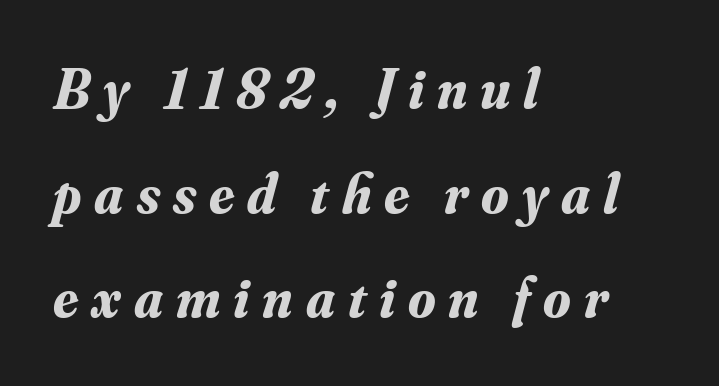
{"serif": "yes", "italic": "yes", "lean": "right", "slant_degrees": 16, "bold": "yes", "weight": "bold", "width": "normal", "stroke_contrast": "medium", "x_height": "small", "monospaced": "no", "underline": "no", "align": "left", "line_spacing_ratio": 1.87, "letter_spacing": "wide", "letter_spacing_em": 0.23, "glyph_px": 56}
